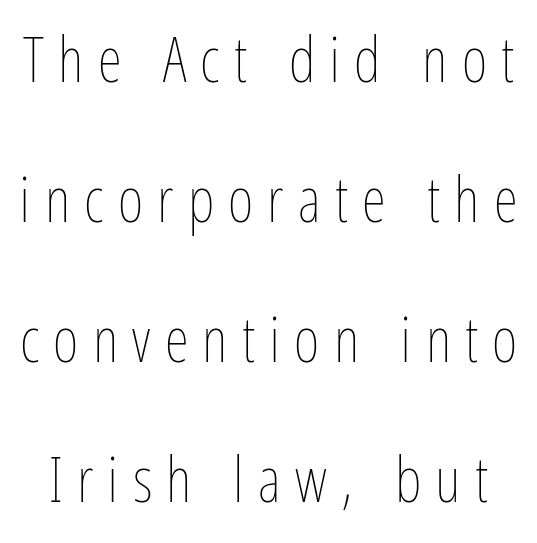
Think standard paragraph weight, or any step lighter than that. Quick note: not italic, upright. The type is letterspaced generously, with wide tracking. The leading is generous, giving the passage an open texture. Varying glyph widths throughout — classic text-font behaviour.
